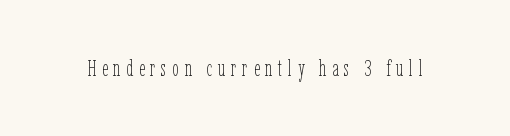
Between one letter and the next there's a generous, obvious gap. No chunkiness to these letters — they're not bold. You can tell it's not italic because the verticals are truly vertical. The space directly below the letters is spotless.
